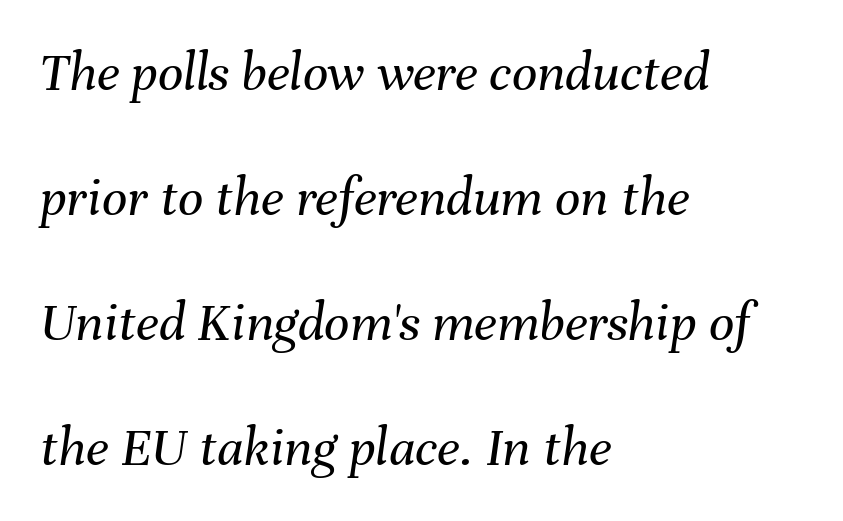
The image shows 56 px regular-weight type, italic (leaning right); set left-aligned, loose line spacing (2.23x), normal letter spacing, not underlined; medium stroke contrast and a medium x-height.
